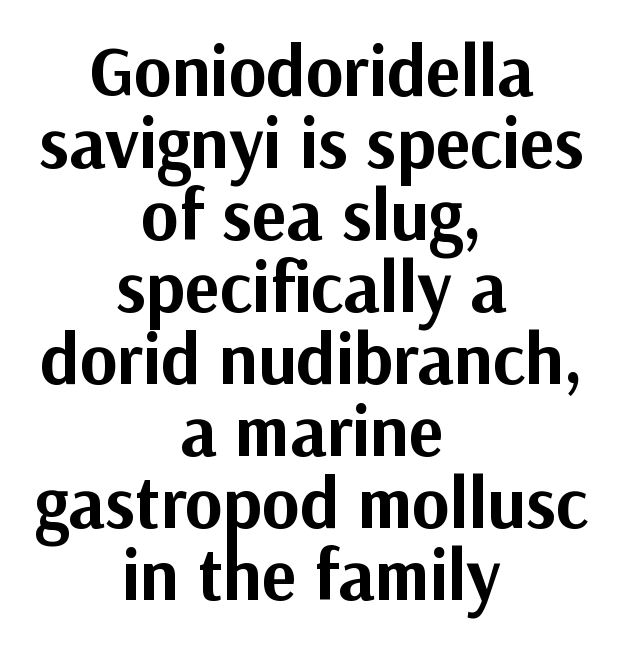
Q: Is the text bold? A: Yes.
Q: Is the text italic (slanted)? A: No, it is upright.
Q: Is the typeface a serif or a sans-serif typeface? A: Sans-serif.
Q: Is the text underlined? A: No.
Q: How is the paragraph aligned? A: Centered.
Q: Is the spacing between letters normal or unusually wide? A: Normal.
Q: Is the spacing between lines tight, normal or loose? A: Tight.
Q: Width (condensed, normal, or wide)? A: Normal.
Q: Stroke contrast? A: Medium.
Q: x-height? A: Medium.
Q: Monospaced? A: No.
